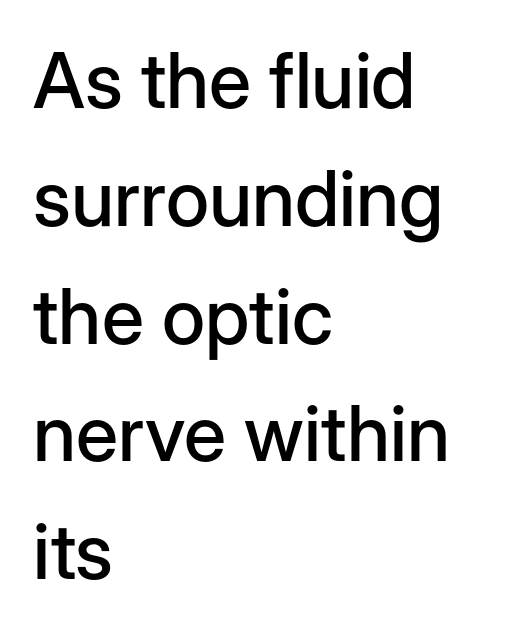
The image shows 77 px sans-serif type, upright; set left-aligned, normal line spacing (1.53x), normal letter spacing, not underlined; low stroke contrast and a medium x-height.
